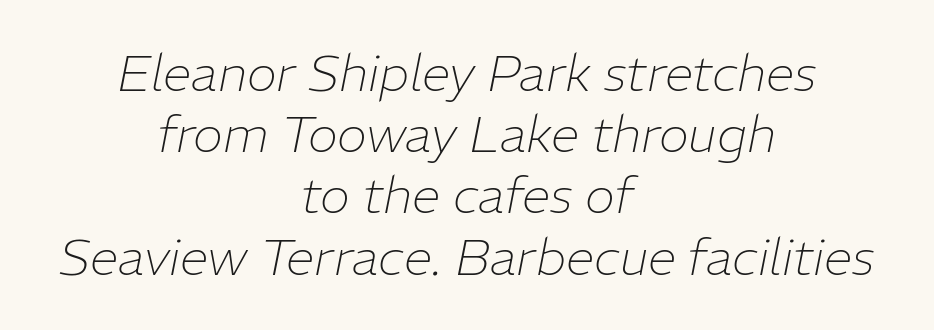
Q: Is the text bold? A: No.
Q: Is the text italic (slanted)? A: Yes, it leans right by about 11 degrees.
Q: Is the text underlined? A: No.
Q: How is the paragraph aligned? A: Centered.
Q: Is the spacing between letters normal or unusually wide? A: Normal.
Q: Width (condensed, normal, or wide)? A: Normal.
Q: Stroke contrast? A: Low.
Q: x-height? A: Medium.
Q: Monospaced? A: No.
